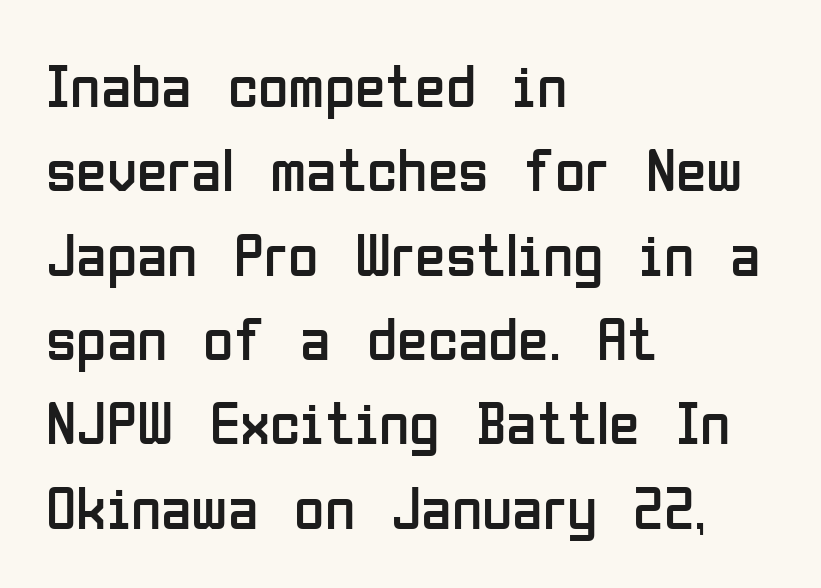
This is roman type, the default non-slanted kind. Spacing between characters is what you'd get straight out of the box. Just letters on the line, the space beneath them empty. A student would call this left alignment; a typographer would say flush left, rag right. Regarding leading, the lines here are spaced in the standard way.
